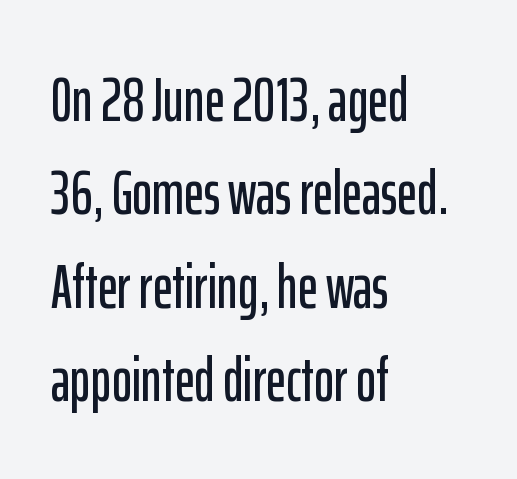
The image shows 61 px condensed sans-serif type, upright; set left-aligned, normal line spacing (1.53x), normal letter spacing, not underlined; low stroke contrast and a medium x-height.
